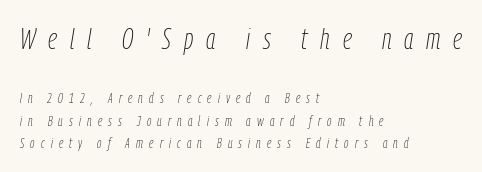
Q: Is the text bold? A: No.
Q: Is the text italic (slanted)? A: Yes, it leans right by about 9 degrees.
Q: Is the text underlined? A: No.
Q: How is the paragraph aligned? A: Left-aligned.
Q: Is the spacing between letters normal or unusually wide? A: Unusually wide.
Q: Is the spacing between lines tight, normal or loose? A: Normal.
Q: Which block of text is set in a larger size, the first (top) or the second (bottom)? A: The first (top) one.
Q: Width (condensed, normal, or wide)? A: Condensed.
Q: Stroke contrast? A: Low.
Q: x-height? A: Medium.
Q: Monospaced? A: No.
